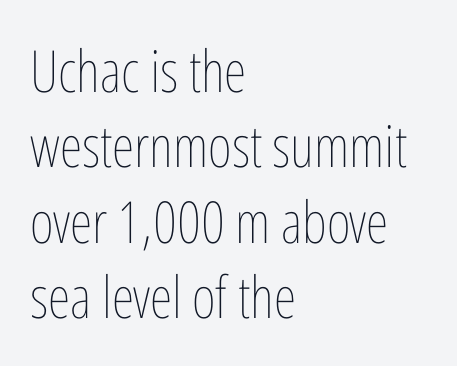
This rendering uses left alignment, leaving the right contour irregular. Spacing between characters is what you'd get straight out of the box. The glyphs are unaccompanied by any horizontal stroke below them. Do the letters lean? They stand straight.
